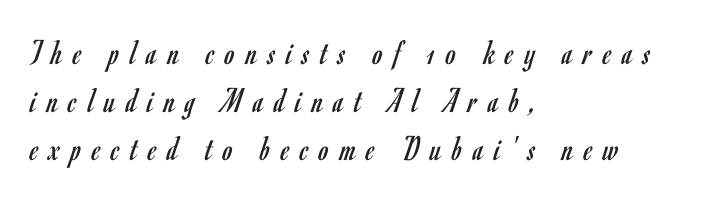
The image shows 36 px regular-weight, condensed sans-serif type; set left-aligned, normal line spacing (1.33x), unusually wide letter spacing (+0.3 em), not underlined; low stroke contrast and a small x-height.
